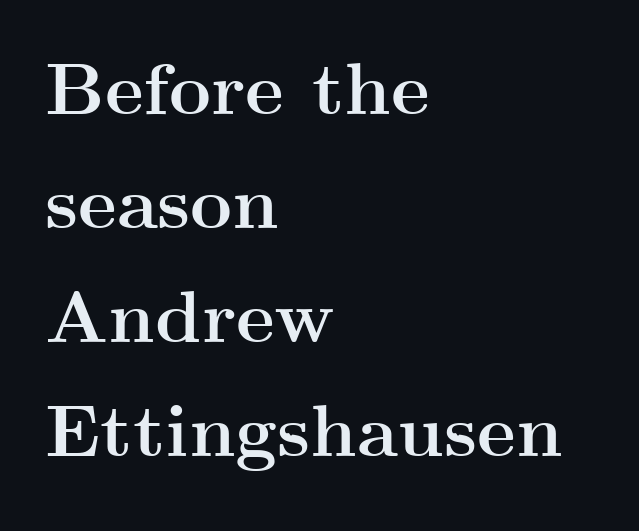
Q: Is the text bold? A: Yes.
Q: Is the text italic (slanted)? A: No, it is upright.
Q: Is the typeface a serif or a sans-serif typeface? A: Serif.
Q: Is the text underlined? A: No.
Q: How is the paragraph aligned? A: Left-aligned.
Q: Is the spacing between letters normal or unusually wide? A: Normal.
Q: Is the spacing between lines tight, normal or loose? A: Normal.
Q: Width (condensed, normal, or wide)? A: Wide.
Q: Stroke contrast? A: Medium.
Q: x-height? A: Small.
Q: Monospaced? A: No.
